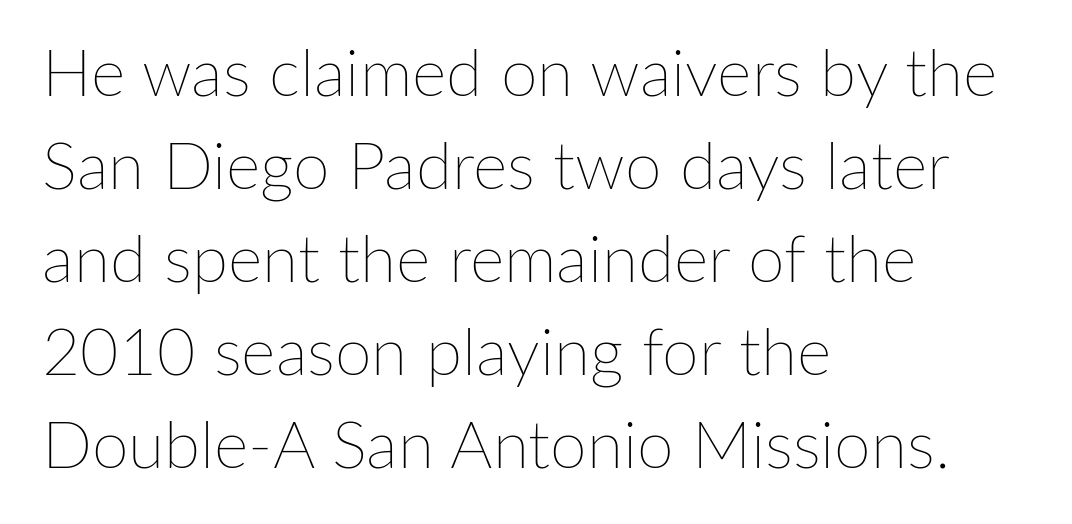
The image shows 66 px thin type, upright; set left-aligned, normal line spacing (1.41x), normal letter spacing, not underlined; low stroke contrast and a medium x-height.
